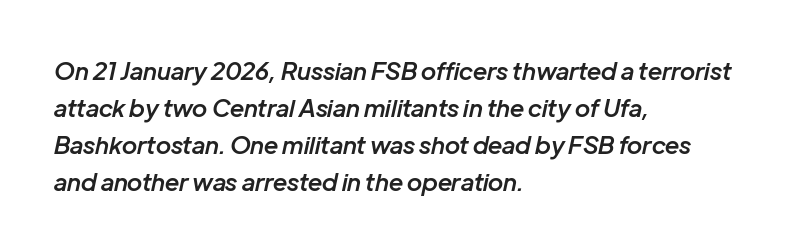
You could call the tracking neutral — neither tight nor loose. The space between consecutive lines is moderate. Each row of text sits above clean, open space. The compositor pushed each line to the left boundary.
